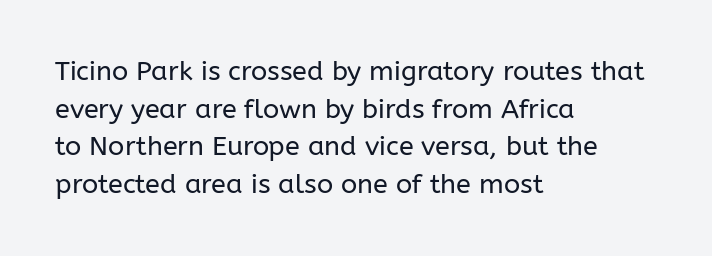
{"italic": "no", "bold": "no", "underline": "no", "align": "left", "line_spacing": "normal", "line_spacing_ratio": 1.39, "letter_spacing": "normal", "letter_spacing_em": 0.0, "glyph_px": 27}
